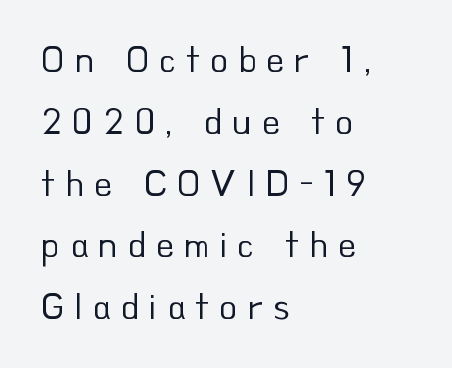
The image shows 37 px regular-weight sans-serif type, upright; set left-aligned, normal line spacing (1.67x), unusually wide letter spacing (+0.27 em), not underlined; low stroke contrast and a small x-height.
